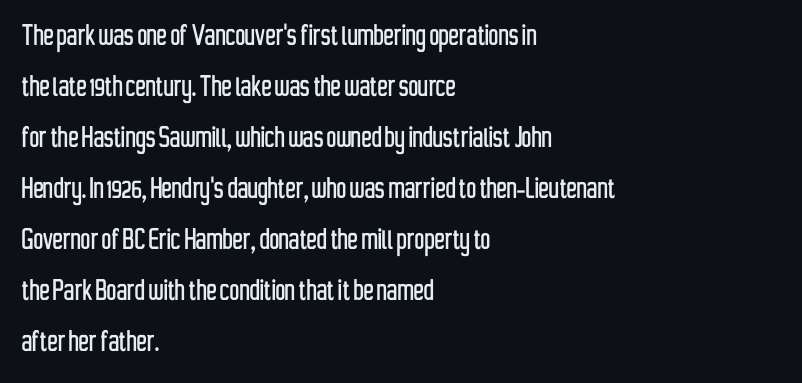
{"serif": "no", "italic": "no", "width": "condensed", "stroke_contrast": "low", "x_height": "medium", "monospaced": "no", "underline": "no", "align": "left", "line_spacing": "normal", "line_spacing_ratio": 1.5, "letter_spacing": "normal", "letter_spacing_em": 0.0, "glyph_px": 34}
